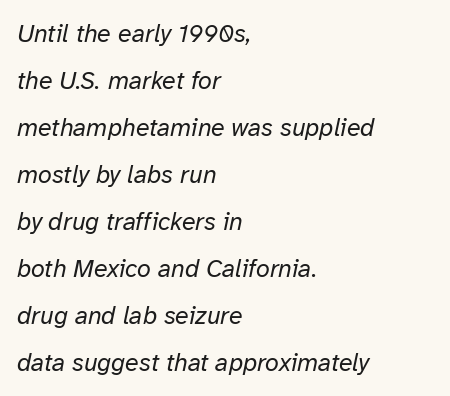
Compared with a centered layout, this one pins lines to the left instead. Clear beneath every line of the passage. Observe the ordinary spacing: letters are neighbours, not strangers. Unbolded letterforms with no extra heft. Tall strokes in this sample are angled rather than plumb.
